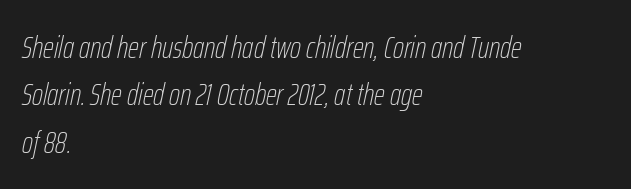
{"italic": "yes", "lean": "right", "slant_degrees": 12, "bold": "no", "weight": "thin", "width": "condensed", "stroke_contrast": "low", "x_height": "medium", "monospaced": "no", "underline": "no", "align": "left", "line_spacing": "normal", "line_spacing_ratio": 1.53, "letter_spacing": "normal", "letter_spacing_em": 0.0, "glyph_px": 31}
